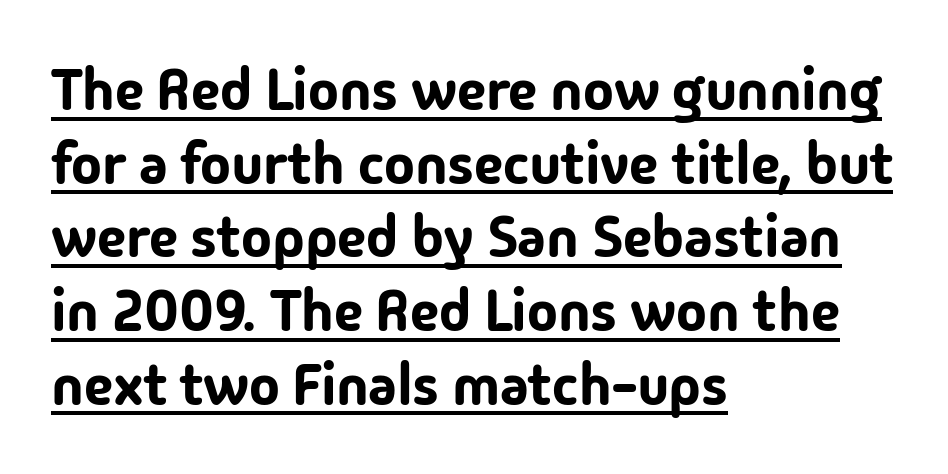
Do the letters lean? They stand straight. This rendering uses left alignment, leaving the right contour irregular. Regarding serifs, this sample does without them. Character widths vary here, with narrow letters taking less room than wide ones.
